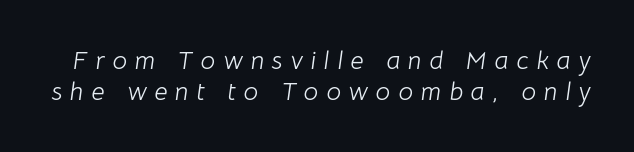
The image shows 26 px text type, italic (leaning right); set line spacing 1.21x, unusually wide letter spacing (+0.3 em), not underlined.
